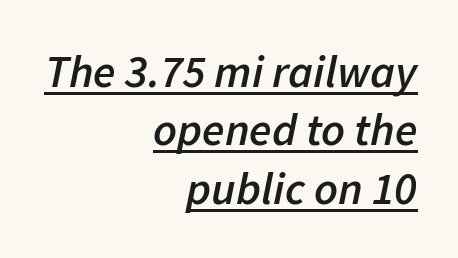
{"italic": "yes", "lean": "right", "slant_degrees": 11, "bold": "semi", "weight": "semibold", "width": "normal", "stroke_contrast": "low", "x_height": "medium", "monospaced": "no", "underline": "yes", "align": "right", "line_spacing": "normal", "line_spacing_ratio": 1.27, "letter_spacing": "normal", "letter_spacing_em": 0.0, "glyph_px": 46}
